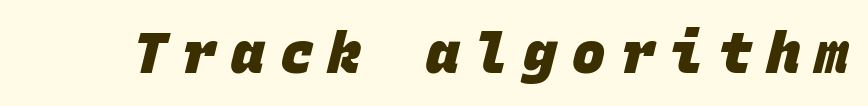
{"serif": "no", "bold": "yes", "weight": "heavy", "width": "normal", "stroke_contrast": "low", "x_height": "large", "monospaced": "yes", "underline": "no", "letter_spacing": "wide", "letter_spacing_em": 0.27, "glyph_px": 56}
